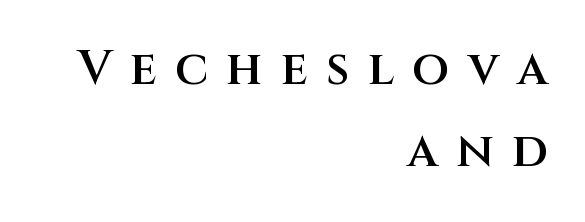
It's the straight-up-and-down kind of type. The face used here is rendered with a markedly widened letterfit. A somewhat darkened texture: the type is semibold rather than bold. The specimen omits any rule beneath the text block's lines. A sans-serif font was chosen for this passage. Spacing verdict: proportional, widths tailored to each character.
